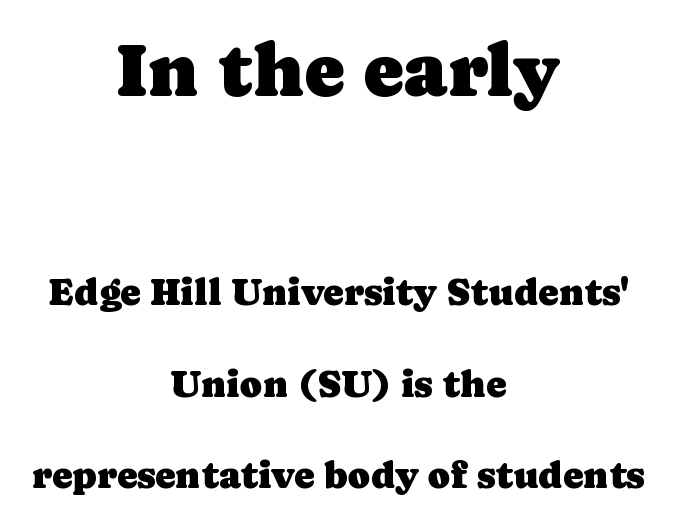
The paragraph shown floats in the horizontal middle. You could call the tracking neutral — neither tight nor loose. Two sizes are in play, and the larger belongs to the first block. Leading is clearly above the norm, producing a sparse column. The letters stand straight up with perfectly vertical stems. The designer went with a serif here, giving each stem small feet.
